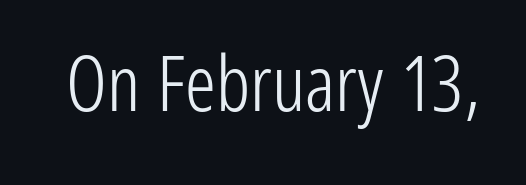
Decoration check: the copy has no underline. The lettering stays uniformly vertical, giving the passage a roman look. Spacing verdict: proportional, widths tailored to each character. The tracking reads as untouched default to a designer's eye.
